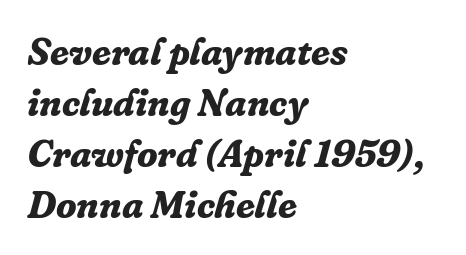
Stroke terminals: seriffed. Descenders are the only things crossing below the line. The rendering uses a bold face; every stroke is thick and dark. Notice how the passage keeps a crisp vertical edge on the left only. The rendering uses natural spacing where letterforms have individual widths. The lines sit at an ordinary, default distance from one another.
